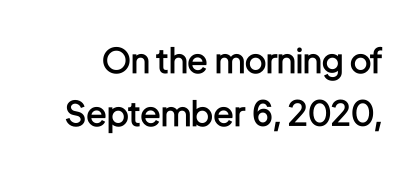
The image shows 34 px semibold, condensed sans-serif type, upright; set normal line spacing (1.57x), normal letter spacing, not underlined; low stroke contrast and a medium x-height.
